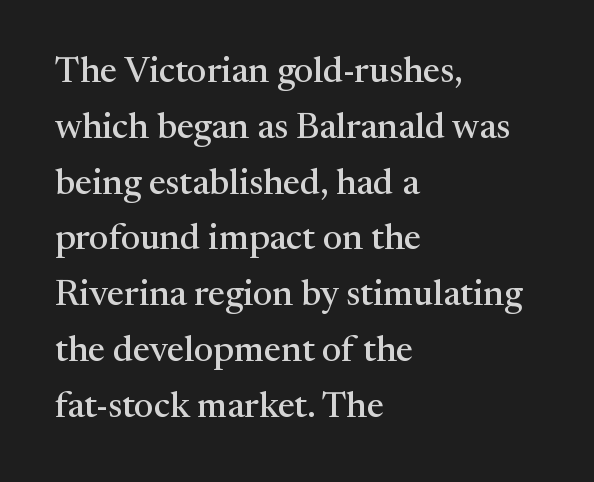
The image shows 36 px serif type, upright; set left-aligned, normal line spacing (1.55x), normal letter spacing, not underlined; medium stroke contrast and a medium x-height.
